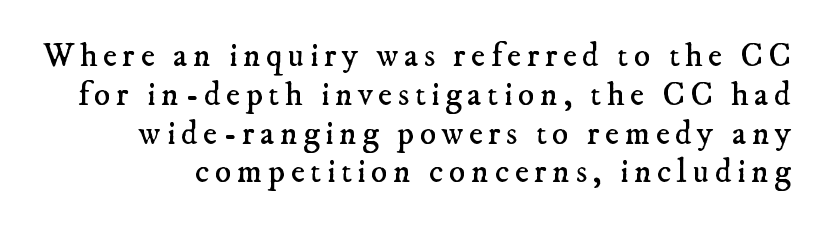
{"serif": "yes", "bold": "no", "weight": "regular", "width": "normal", "stroke_contrast": "low", "x_height": "small", "monospaced": "no", "underline": "no", "line_spacing": "tight", "line_spacing_ratio": 1.14, "glyph_px": 34}
